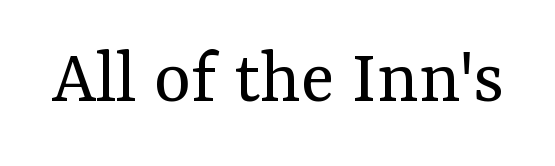
This rendering leaves character spacing at its baseline value. The letterforms sit at book weight or below. The string is rendered with underlining switched off. A roman cut, with each character standing at attention. Note: serifs present on the glyphs. The passage shown is typed in a proportional face where columns would drift.
